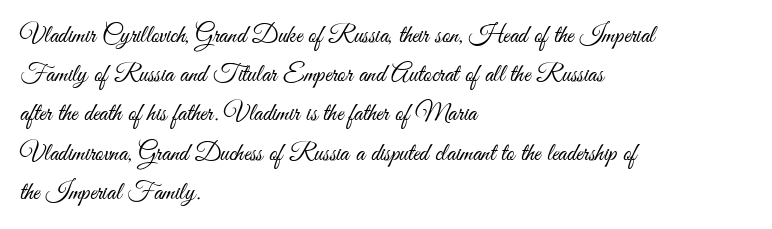
Is this a heavy cut? Hardly; it is regular or lighter. In CSS terms this would be text-align: left. Words appear dense and cohesive because spacing is normal. The gap between lines stays unmarked. Reading down the column, the eye jumps a familiar distance to each next line.
